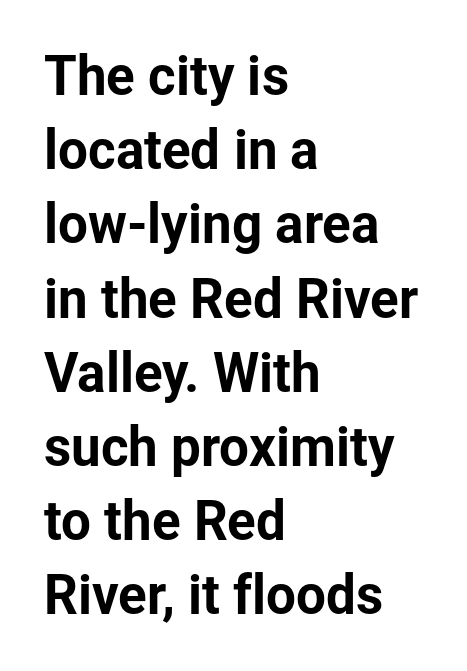
The image shows 53 px sans-serif type, upright; set left-aligned, normal line spacing (1.4x), normal letter spacing, not underlined; low stroke contrast and a medium x-height.
